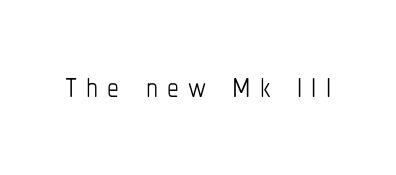
The rendering uses natural spacing where letterforms have individual widths. Quick note: underline off. Each stroke keeps to a modest, everyday thickness or less. No italicization has been applied; the sample stays upright.
